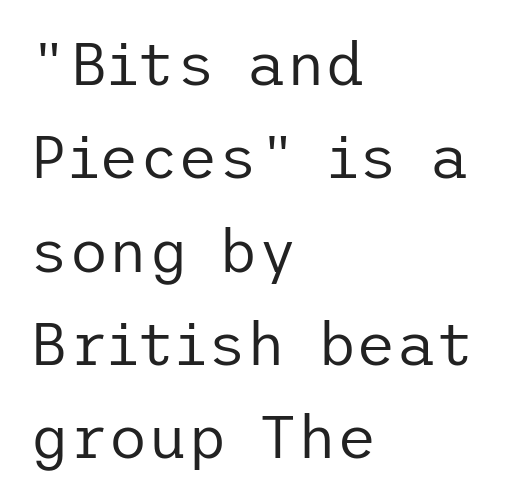
The characters display no serif detailing; their extremities are plain. Glance below the letters and you will spot only blank space. Stems here are at most as thick as an everyday book face. The ragged edge is on the right, which tells us the setting is flush left.
